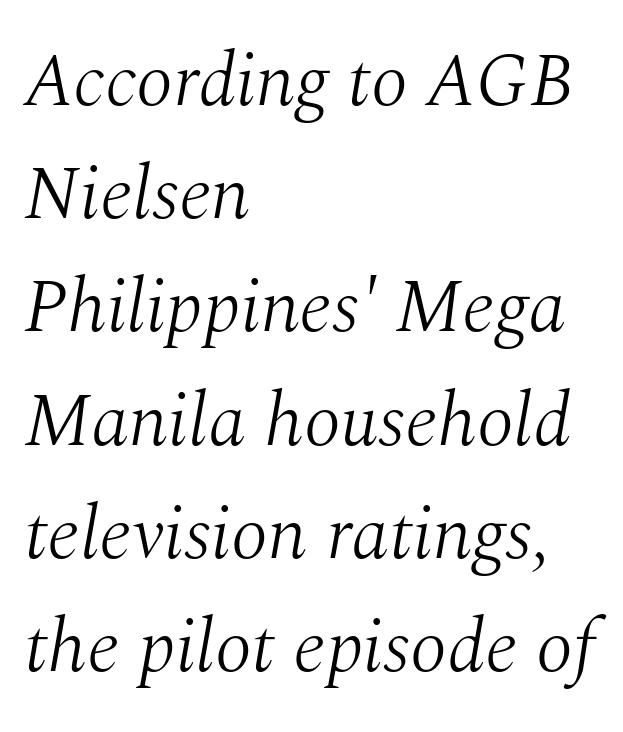
Q: Is the text bold? A: No.
Q: Is the text italic (slanted)? A: Yes, it leans right by about 10 degrees.
Q: Is the typeface a serif or a sans-serif typeface? A: Serif.
Q: Is the text underlined? A: No.
Q: How is the paragraph aligned? A: Left-aligned.
Q: Is the spacing between letters normal or unusually wide? A: Normal.
Q: Is the spacing between lines tight, normal or loose? A: Normal.
Q: Width (condensed, normal, or wide)? A: Normal.
Q: Stroke contrast? A: Medium.
Q: x-height? A: Medium.
Q: Monospaced? A: No.
